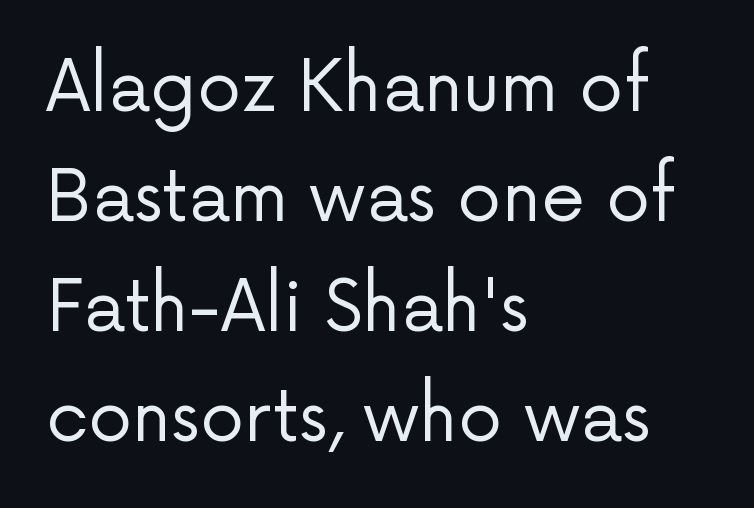
The image shows 70 px regular-weight sans-serif type, upright; set left-aligned, normal line spacing (1.57x), normal letter spacing, not underlined; low stroke contrast and a medium x-height.
